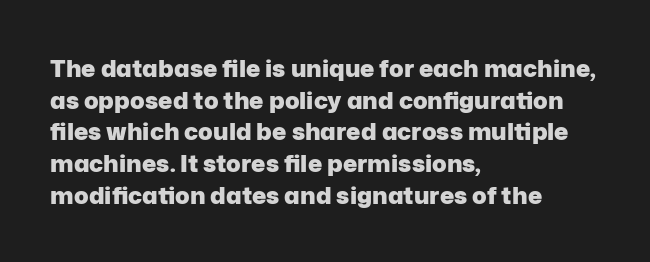
Honestly, the letter spacing is just normal — you wouldn't notice it. One glance says typical: line gaps are just what's usual. These lines stack with their left ends in a neat column. The type sits square on the baseline with zero lean. Descender tails drop into unmarked territory. How heavy is the stroke? Heavy — this is a bold.
